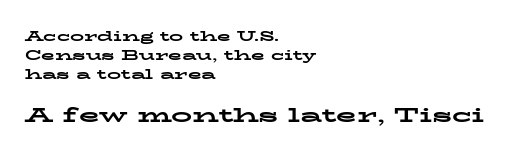
Q: Is the text bold? A: Yes.
Q: Is the text italic (slanted)? A: No, it is upright.
Q: Is the text underlined? A: No.
Q: How is the paragraph aligned? A: Left-aligned.
Q: Is the spacing between letters normal or unusually wide? A: Normal.
Q: Is the spacing between lines tight, normal or loose? A: Normal.
Q: Which block of text is set in a larger size, the first (top) or the second (bottom)? A: The second (bottom) one.
